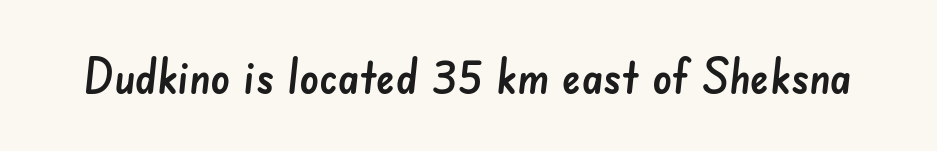
The image shows 48 px sans-serif type; set normal letter spacing, not underlined; low stroke contrast and a small x-height.
